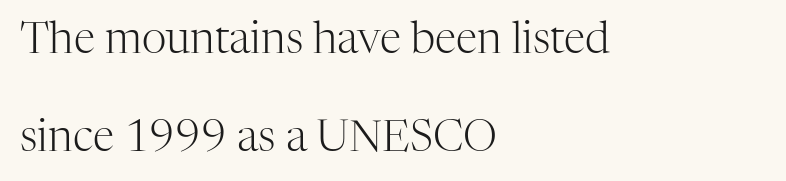
No chunkiness to these letters — they're not bold. Reading down the block, your eye returns to a fixed left position each line. Spacing between characters is what you'd get straight out of the box. Rows of type keep a wide berth in the vertical direction. Characters remain perfectly vertical along every line.
